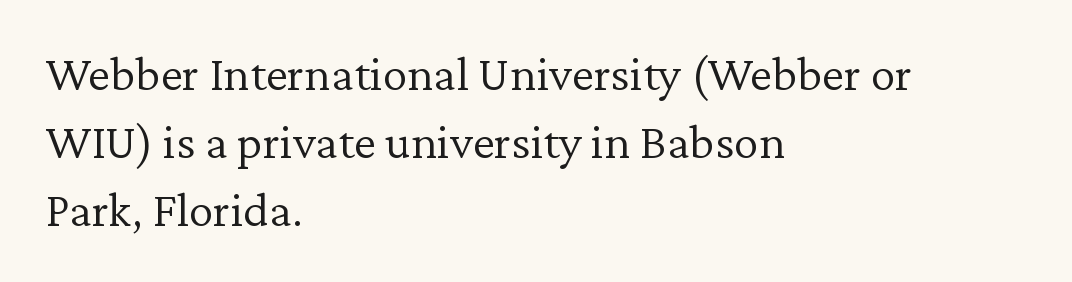
Counters stay open thanks to moderate or lighter strokes. A bare baseline throughout the passage. Looks like regular typesetting: each glyph gets only the width it needs. A classic flush-left, rag-right setting is used for this passage. A typesetter would call this zero additional tracking.
